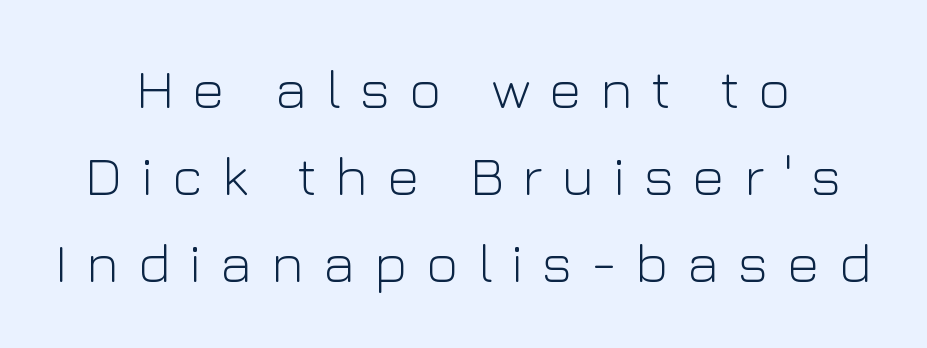
The image shows 56 px light sans-serif type, upright; set centered, normal line spacing (1.55x), unusually wide letter spacing (+0.33 em), not underlined; low stroke contrast and a medium x-height.
